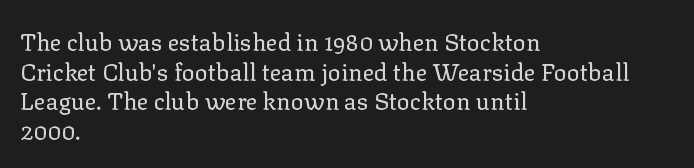
Q: Is the text bold? A: No.
Q: Is the text italic (slanted)? A: No, it is upright.
Q: Is the text underlined? A: No.
Q: How is the paragraph aligned? A: Left-aligned.
Q: Is the spacing between letters normal or unusually wide? A: Normal.
